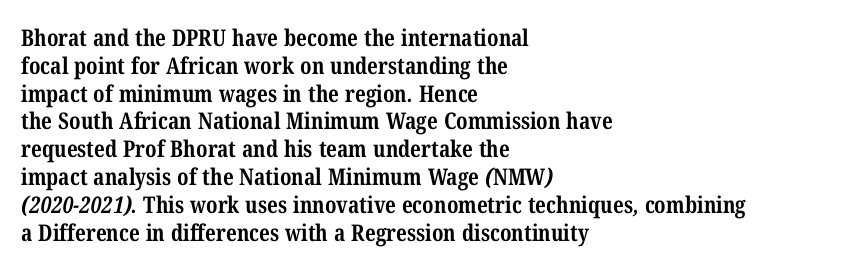
The image shows 23 px bold type; set left-aligned, line spacing 1.21x, normal letter spacing, not underlined.
